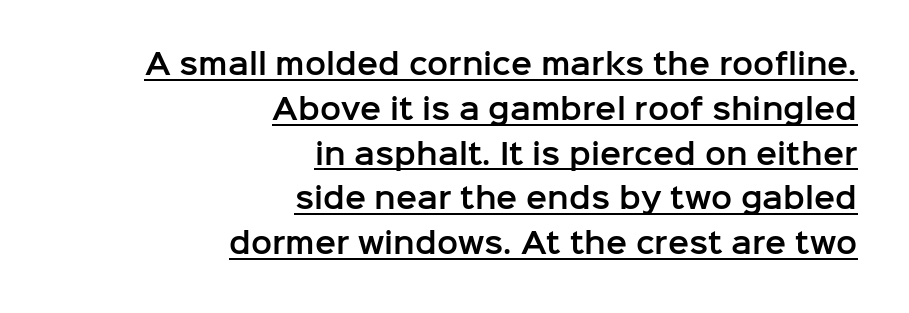
{"serif": "no", "italic": "no", "width": "normal", "stroke_contrast": "low", "x_height": "medium", "monospaced": "no", "underline": "yes", "align": "right", "line_spacing": "normal", "line_spacing_ratio": 1.6, "letter_spacing": "normal", "letter_spacing_em": 0.0, "glyph_px": 28}
